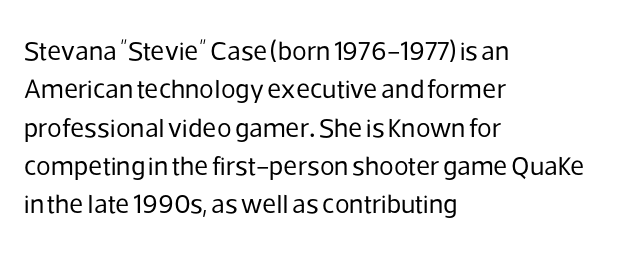
Every row of glyphs begins at an identical x-position on the left. A roman cut, with each character standing at attention. Does the leading feel generous? No, just average. The tracking reads as untouched default to a designer's eye.
